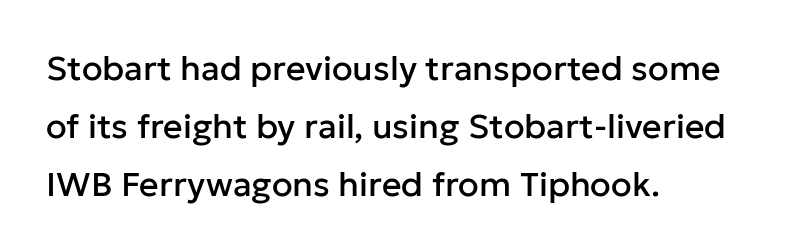
{"serif": "no", "italic": "no", "width": "normal", "stroke_contrast": "low", "x_height": "medium", "monospaced": "no", "underline": "no", "align": "left", "line_spacing": "normal", "line_spacing_ratio": 1.7, "letter_spacing": "normal", "letter_spacing_em": 0.0, "glyph_px": 34}
